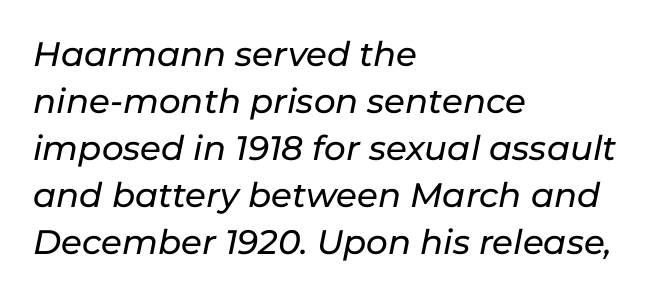
The image shows 34 px text type, italic (leaning right); set left-aligned, normal line spacing (1.38x), normal letter spacing, not underlined; low stroke contrast and a medium x-height.
